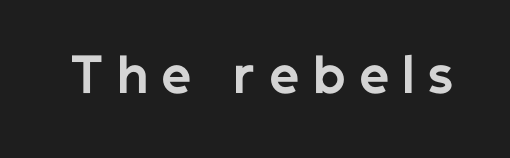
The image shows 47 px bold sans-serif type, upright; set unusually wide letter spacing (+0.3 em), not underlined; low stroke contrast and a medium x-height.
